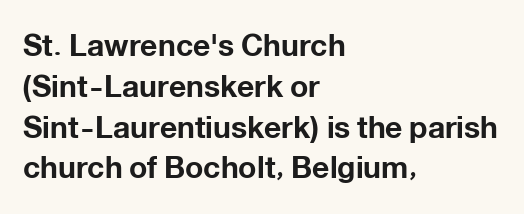
Default kerning and tracking; the words read as compact shapes. You could not count columns in this text — the font is proportionally spaced. The type sits square on the baseline with zero lean. Notice how descenders clear the ascenders below comfortably — that's standard leading.
